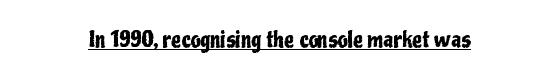
Line starts and ends both wander, symmetrically. The lettering holds an erect, upright posture throughout. Quick note: underline on. In terms of letterspacing, this is plain default setting.
